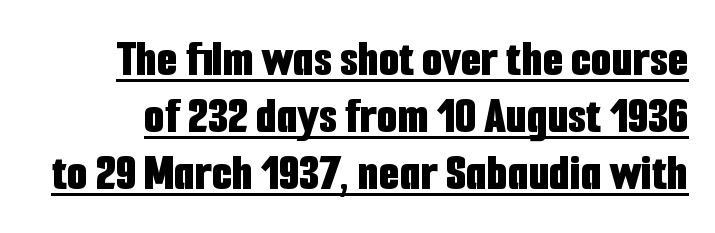
{"serif": "no", "italic": "no", "bold": "yes", "weight": "bold", "width": "condensed", "stroke_contrast": "low", "x_height": "medium", "monospaced": "no", "underline": "yes", "line_spacing": "tight", "line_spacing_ratio": 1.08, "letter_spacing": "normal", "letter_spacing_em": 0.0, "glyph_px": 53}
